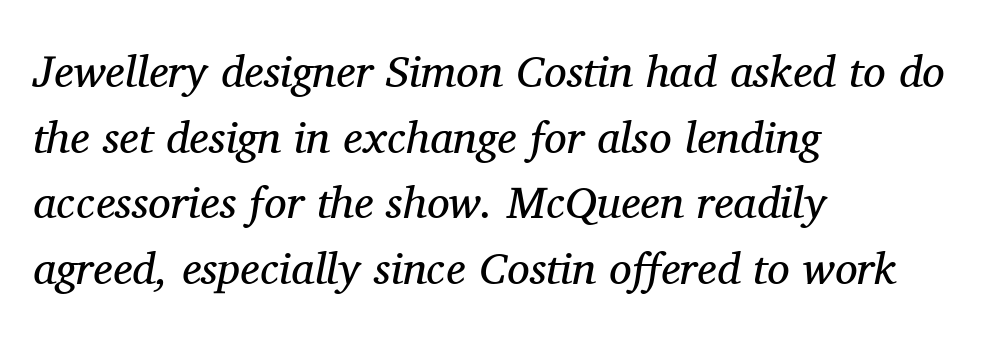
Note the varied advance widths — an 'i' is clearly narrower than an 'm'. The rendering uses a moderate line-height, typical for paragraphs. Caption: face not bold, strokes unweighted. This sample uses plain, unmodified letter spacing. Each letter's strokes conclude with small projecting serifs. Unmarked baselines from the first word to the last.
